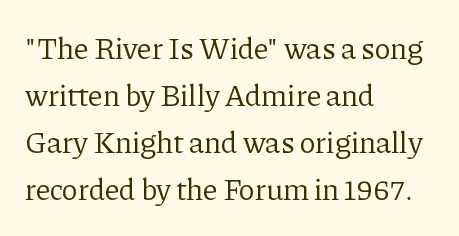
The image shows 30 px regular-weight serif type, upright; set left-aligned, normal line spacing (1.57x), normal letter spacing, not underlined; low stroke contrast and a medium x-height.
